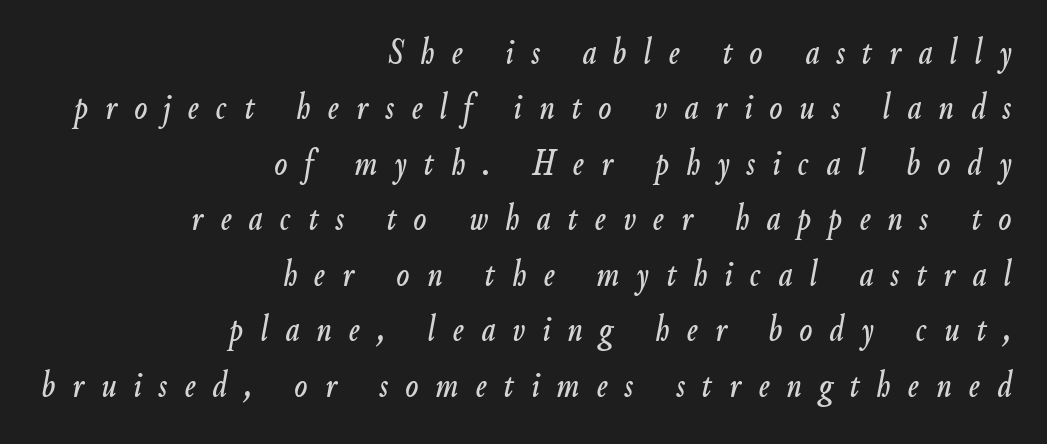
The image shows 38 px condensed type, italic (leaning right); set right-aligned, normal line spacing (1.46x), unusually wide letter spacing (+0.45 em), not underlined; low stroke contrast and a small x-height.
